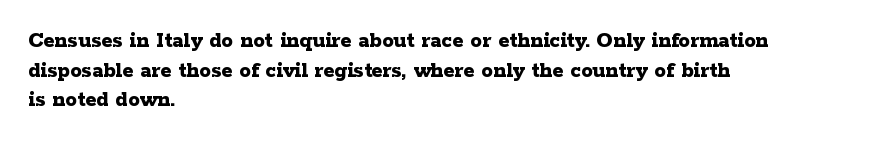
Is there any slant? The stems are plumb. Nothing unusual about the tracking: characters are spaced as the font intends. These words are printed bold, with thick strokes throughout. Evenly set lines give the paragraph a standard silhouette.
